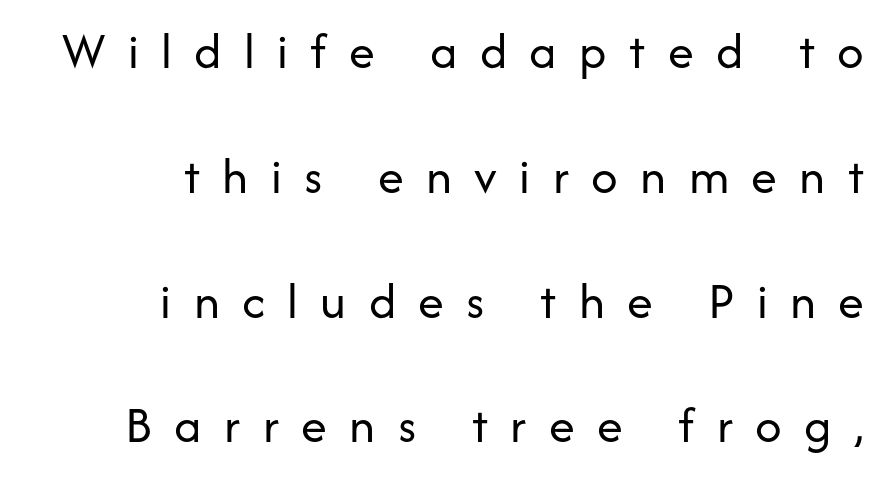
The lettering holds an erect, upright posture throughout. This rendering features lettering with no underline. Characters follow at a spacing far wider than the type designer built in. You could not count columns in this text — the font is proportionally spaced.
